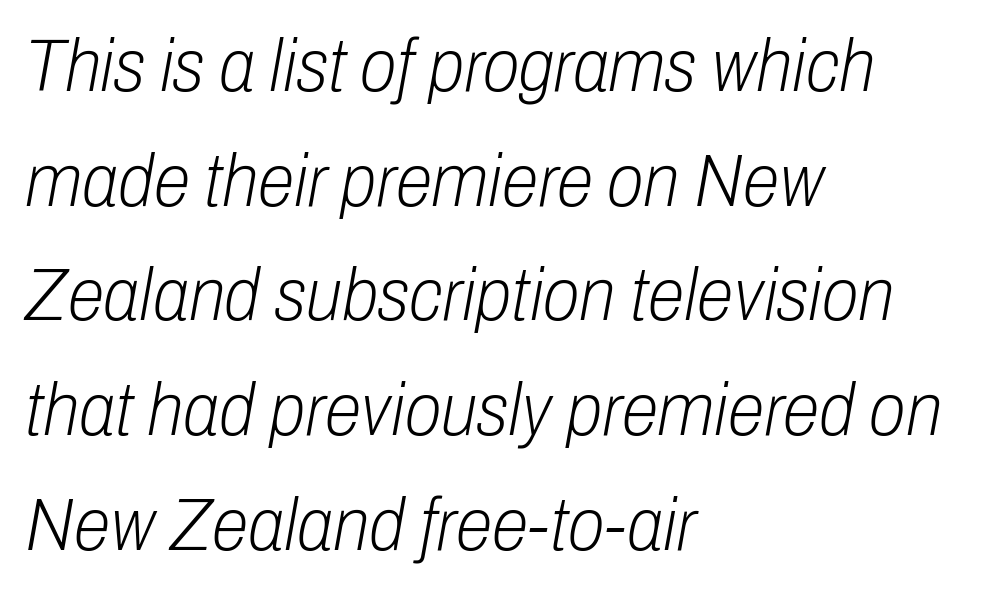
The image shows 75 px light, condensed type, italic (leaning right); set left-aligned, normal line spacing (1.53x), normal letter spacing, not underlined; low stroke contrast and a medium x-height.
